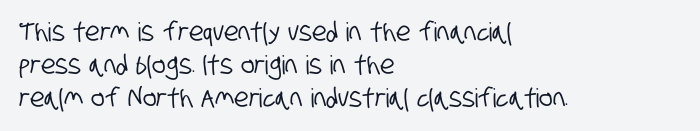
{"underline": "no", "align": "left", "line_spacing": "normal", "line_spacing_ratio": 1.26, "letter_spacing": "normal", "letter_spacing_em": 0.0, "glyph_px": 26}
